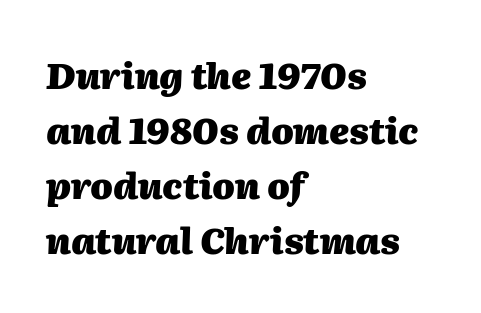
The image shows 36 px heavy type, italic (leaning right); set left-aligned, normal line spacing (1.53x), normal letter spacing, not underlined; medium stroke contrast and a medium x-height.
